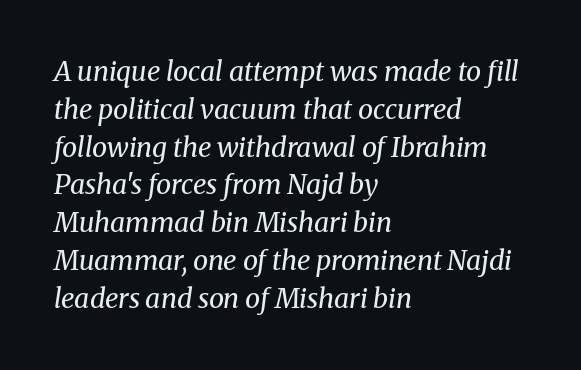
{"italic": "yes", "lean": "right", "slant_degrees": 8, "bold": "no", "underline": "no", "align": "left", "line_spacing": "normal", "line_spacing_ratio": 1.4, "letter_spacing": "normal", "letter_spacing_em": 0.0, "glyph_px": 27}
